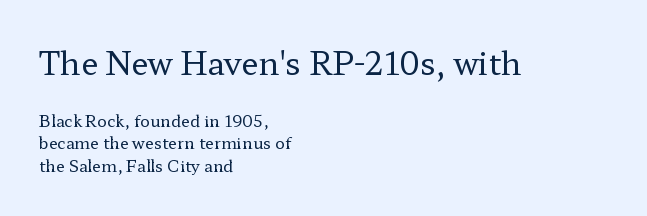
{"serif": "yes", "italic": "no", "bold": "no", "weight": "regular", "width": "wide", "stroke_contrast": "low", "x_height": "medium", "monospaced": "no", "underline": "no", "align": "left", "line_spacing": "normal", "line_spacing_ratio": 1.41, "letter_spacing": "normal", "letter_spacing_em": 0.0, "larger_block": "first", "size_ratio": 1.94, "glyph_px": 31}
